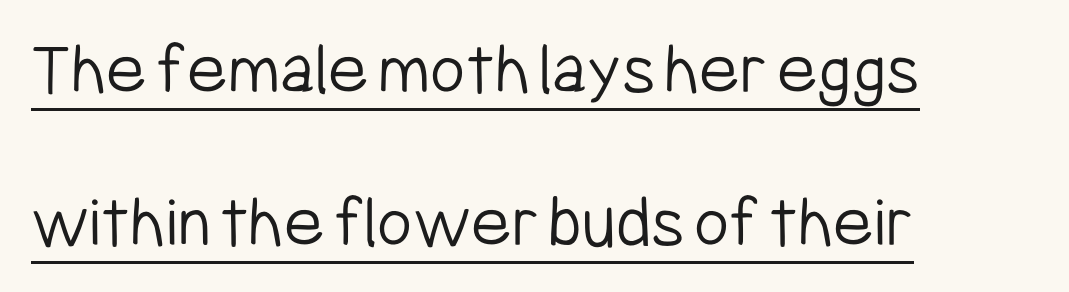
Q: Is the text bold? A: No.
Q: Is the text italic (slanted)? A: No, it is upright.
Q: Is the typeface a serif or a sans-serif typeface? A: Sans-serif.
Q: Is the text underlined? A: Yes.
Q: How is the paragraph aligned? A: Left-aligned.
Q: Is the spacing between letters normal or unusually wide? A: Normal.
Q: Is the spacing between lines tight, normal or loose? A: Loose.
Q: Width (condensed, normal, or wide)? A: Condensed.
Q: Stroke contrast? A: Low.
Q: x-height? A: Medium.
Q: Monospaced? A: No.
